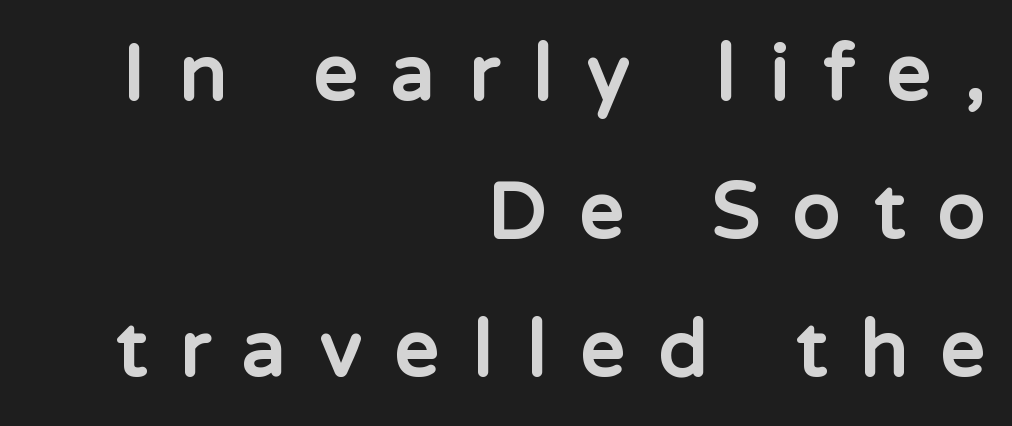
{"serif": "no", "italic": "no", "bold": "yes", "weight": "bold", "width": "normal", "stroke_contrast": "low", "x_height": "medium", "monospaced": "no", "underline": "no", "align": "right", "line_spacing_ratio": 1.77, "letter_spacing": "wide", "letter_spacing_em": 0.43, "glyph_px": 78}
